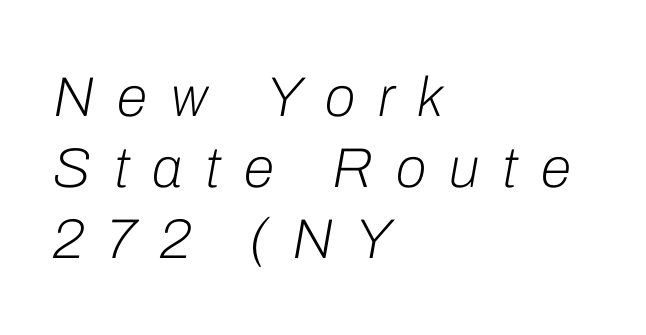
Q: Is the text bold? A: No.
Q: Is the text italic (slanted)? A: Yes, it leans right by about 10 degrees.
Q: Is the text underlined? A: No.
Q: How is the paragraph aligned? A: Left-aligned.
Q: Is the spacing between letters normal or unusually wide? A: Unusually wide.
Q: Is the spacing between lines tight, normal or loose? A: Normal.
Q: Width (condensed, normal, or wide)? A: Normal.
Q: Stroke contrast? A: Low.
Q: x-height? A: Medium.
Q: Monospaced? A: No.
